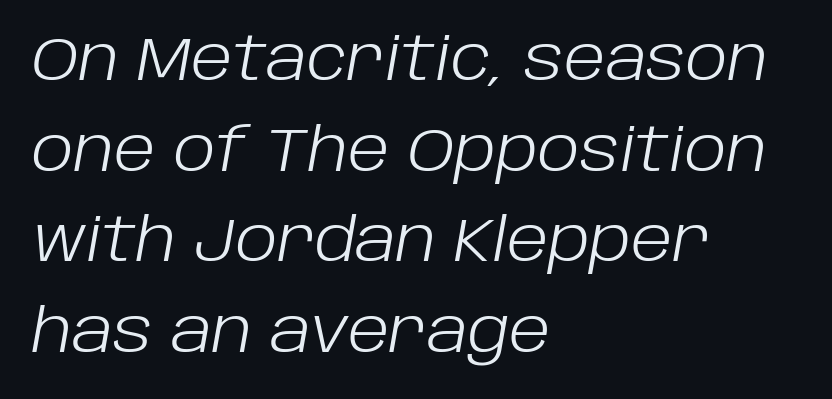
What stands out about the letter spacing? Nothing — it is the standard amount. Yep, that's italic — everything's leaning. Heft: none added — not bold. The passage shown is typed in a proportional face where columns would drift. The space beneath each line is pristine and unruled. Caption: multi-line text, flush left, ragged right.
